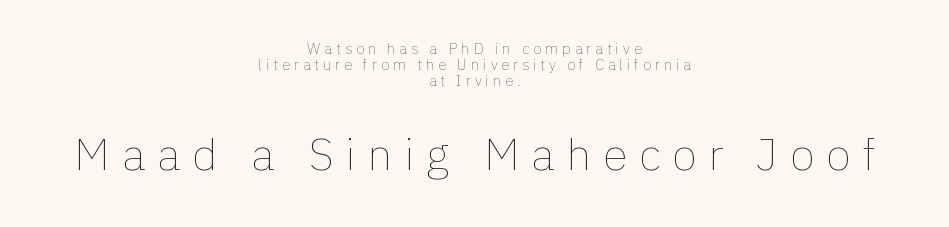
The image shows 45 px thin type, upright; set centered, tight line spacing (1.07x), unusually wide letter spacing (+0.26 em), not underlined; the second (bottom) block is 3.0x larger; low stroke contrast and a medium x-height.
